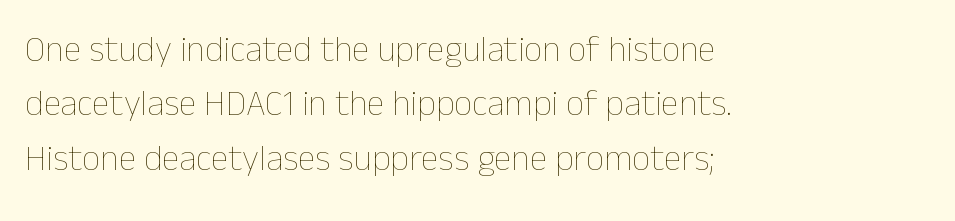
The image shows 36 px thin type, upright; set left-aligned, normal line spacing (1.51x), normal letter spacing, not underlined; low stroke contrast and a medium x-height.
